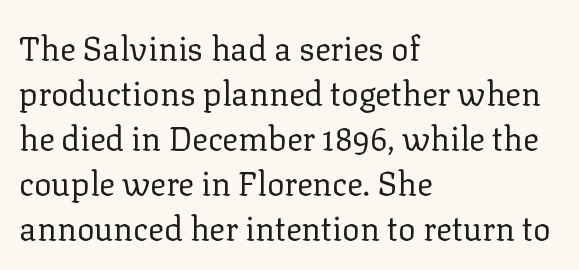
Q: Is the text bold? A: No.
Q: Is the text italic (slanted)? A: No, it is upright.
Q: Is the typeface a serif or a sans-serif typeface? A: Serif.
Q: Is the text underlined? A: No.
Q: How is the paragraph aligned? A: Left-aligned.
Q: Is the spacing between letters normal or unusually wide? A: Normal.
Q: Is the spacing between lines tight, normal or loose? A: Normal.
Q: Width (condensed, normal, or wide)? A: Normal.
Q: Stroke contrast? A: Low.
Q: x-height? A: Medium.
Q: Monospaced? A: No.
